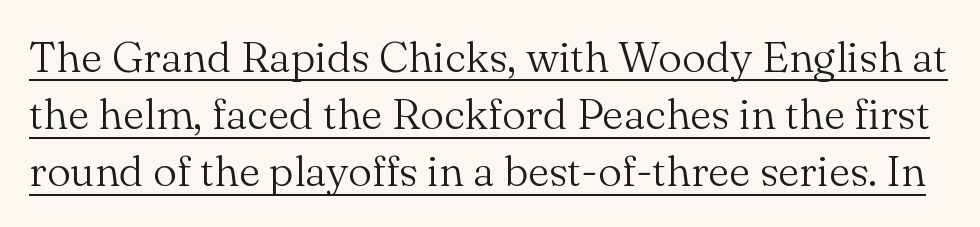
Students, note that the glyphs here touch the page at normal intervals. Compared with typical paragraphs, the rows here are spaced about the same. Underline: present. These lines are rendered in a variable-pitch font. You can tell from the footed stems that serif type was used.
